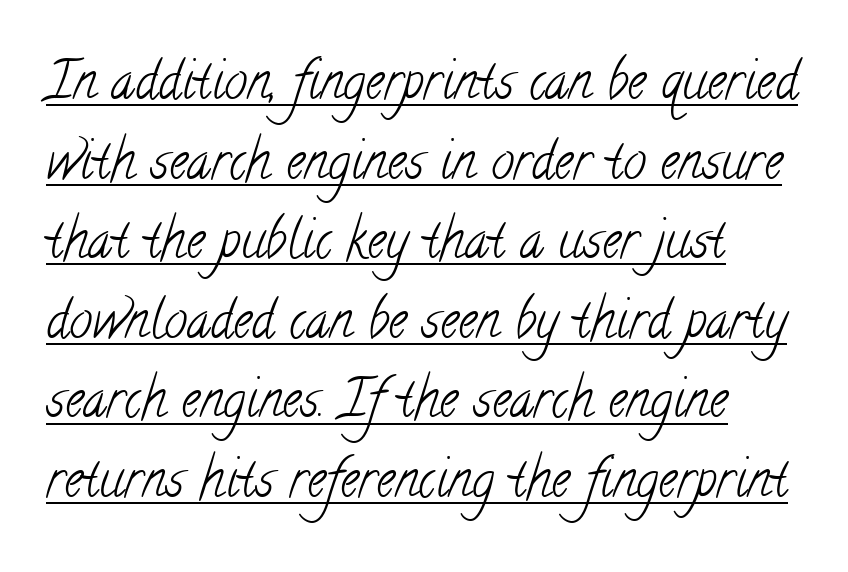
{"bold": "no", "weight": "light", "width": "condensed", "stroke_contrast": "low", "x_height": "small", "monospaced": "no", "underline": "yes", "align": "left", "line_spacing": "normal", "line_spacing_ratio": 1.53, "letter_spacing": "normal", "letter_spacing_em": 0.0, "glyph_px": 52}
